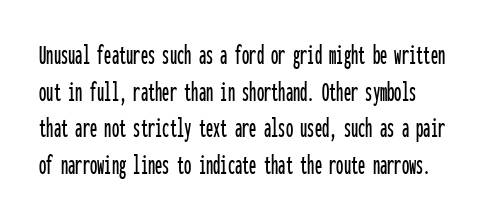
{"serif": "no", "italic": "no", "width": "condensed", "stroke_contrast": "low", "x_height": "medium", "monospaced": "yes", "underline": "no", "line_spacing": "normal", "line_spacing_ratio": 1.26, "letter_spacing": "normal", "letter_spacing_em": 0.0, "glyph_px": 29}
